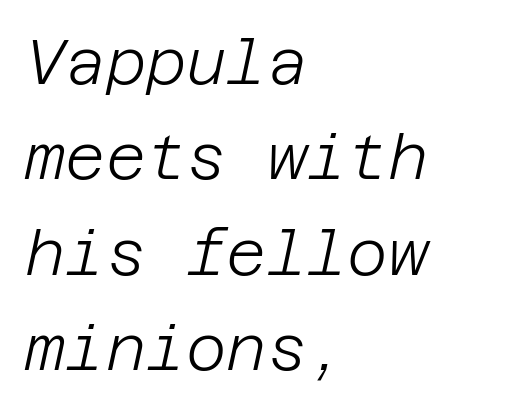
The image shows 62 px light type, italic (leaning right); set left-aligned, normal line spacing (1.54x), normal letter spacing, not underlined; low stroke contrast and a large x-height.
